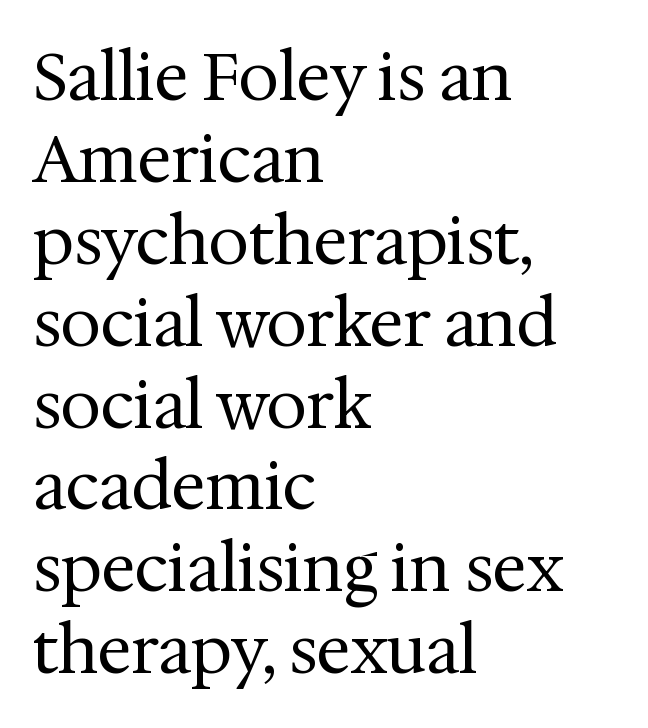
The image shows 65 px regular-weight serif type, upright; set left-aligned, normal line spacing (1.26x), normal letter spacing, not underlined; medium stroke contrast and a medium x-height.
